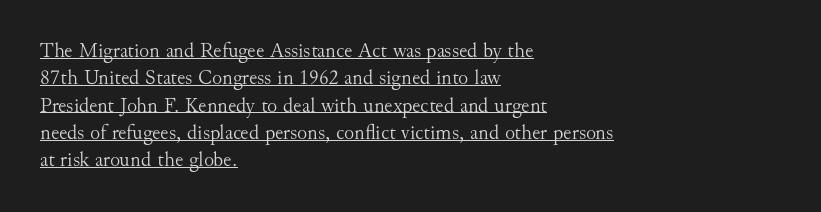
The passage shown is not bold in any degree. Typeset ragged right — the left edge is the straight one. Underlining? Definitely there. The face used here is rendered with its standard letterfit.
